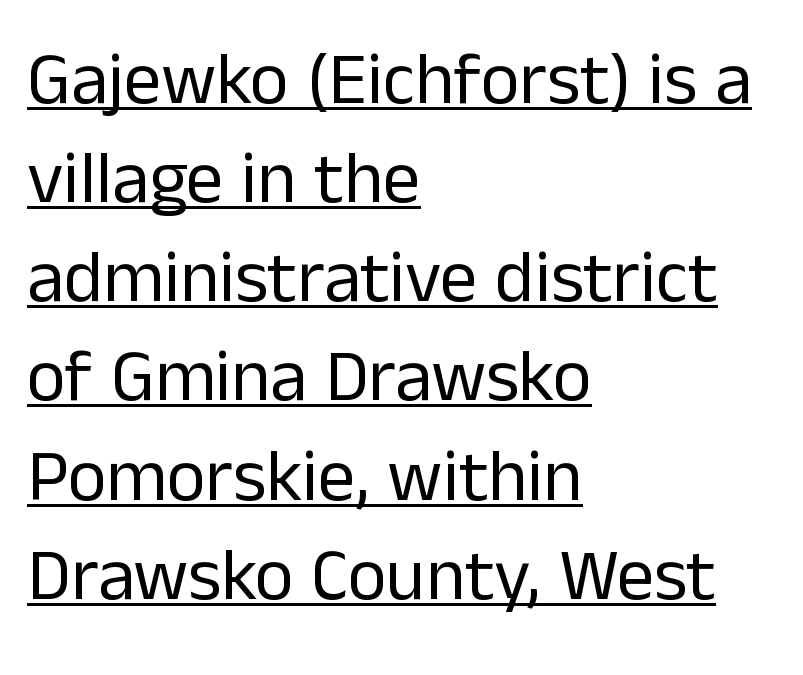
{"serif": "no", "italic": "no", "bold": "no", "weight": "regular", "width": "normal", "stroke_contrast": "low", "x_height": "medium", "monospaced": "no", "underline": "yes", "align": "left", "line_spacing": "normal", "line_spacing_ratio": 1.34, "letter_spacing": "normal", "letter_spacing_em": 0.0, "glyph_px": 74}
